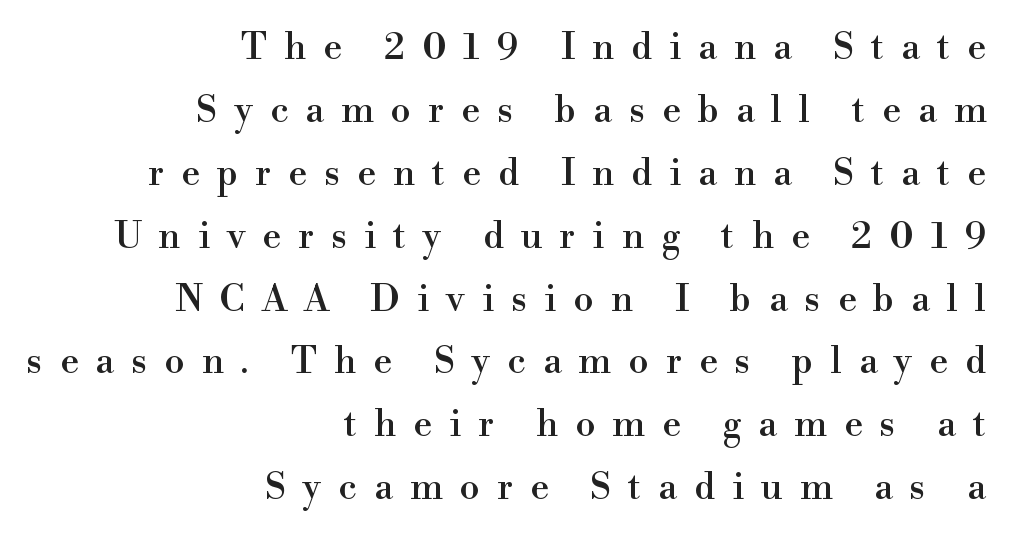
{"serif": "yes", "italic": "no", "width": "normal", "stroke_contrast": "high", "x_height": "small", "monospaced": "no", "underline": "no", "align": "right", "line_spacing": "normal", "line_spacing_ratio": 1.7, "letter_spacing": "wide", "letter_spacing_em": 0.46, "glyph_px": 37}
